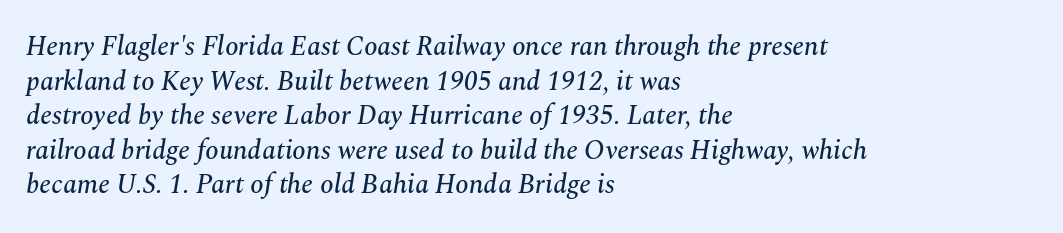
Emphasis-style slanted type is in use. Layout note: lines flush left. Unmarked baselines from the first word to the last. What's the leading like? Ordinary, nothing unusual. Inter-character spacing is left at the font's built-in metrics.
